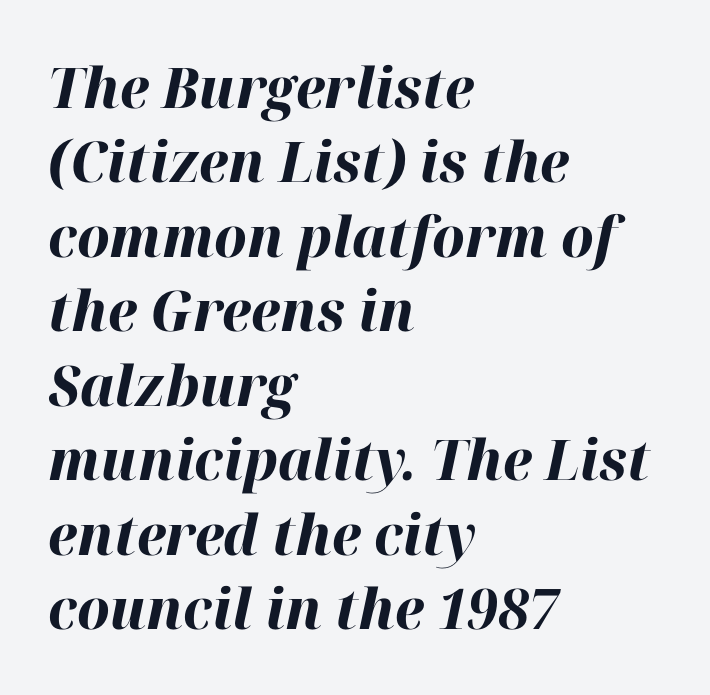
{"italic": "yes", "lean": "right", "slant_degrees": 12, "bold": "yes", "weight": "bold", "width": "normal", "stroke_contrast": "high", "x_height": "medium", "monospaced": "no", "underline": "no", "align": "left", "line_spacing": "normal", "line_spacing_ratio": 1.33, "letter_spacing": "normal", "letter_spacing_em": 0.0, "glyph_px": 56}
